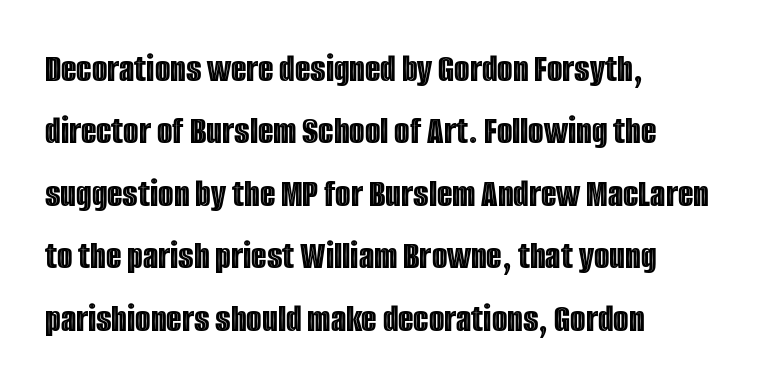
{"italic": "no", "width": "condensed", "x_height": "large", "monospaced": "no", "underline": "no", "align": "left", "line_spacing": "normal", "line_spacing_ratio": 1.56, "letter_spacing": "normal", "letter_spacing_em": 0.0, "glyph_px": 40}
